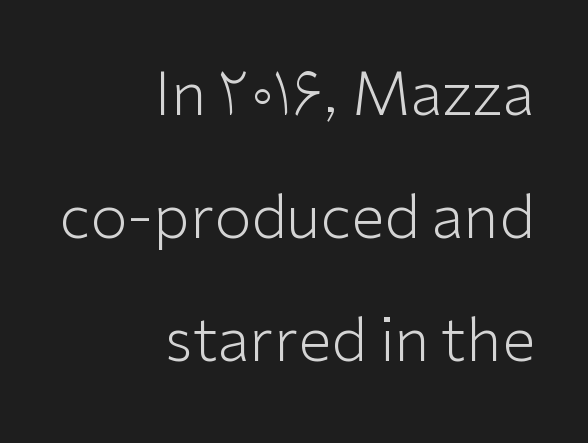
Q: Is the text bold? A: No.
Q: Is the text italic (slanted)? A: No, it is upright.
Q: Is the typeface a serif or a sans-serif typeface? A: Sans-serif.
Q: Is the text underlined? A: No.
Q: How is the paragraph aligned? A: Right-aligned.
Q: Is the spacing between letters normal or unusually wide? A: Normal.
Q: Is the spacing between lines tight, normal or loose? A: Loose.
Q: Width (condensed, normal, or wide)? A: Normal.
Q: Stroke contrast? A: Low.
Q: x-height? A: Medium.
Q: Monospaced? A: No.
